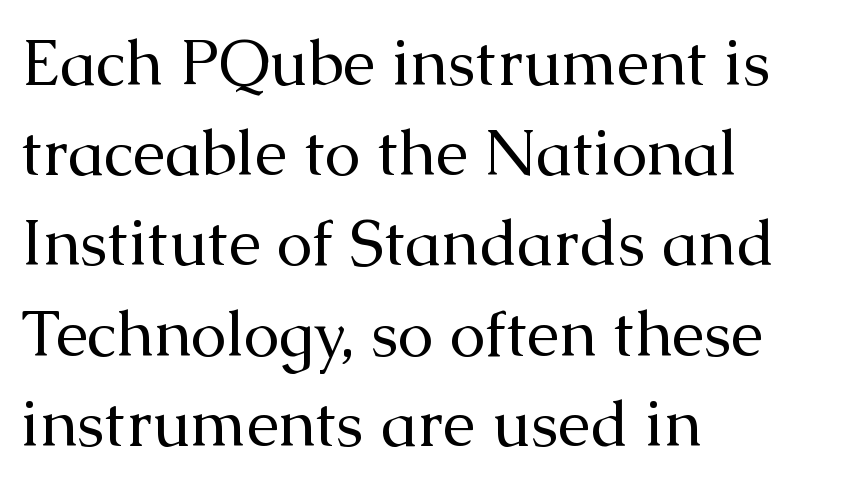
Compared with typical paragraphs, the rows here are spaced about the same. These lines keep a tight, regular rhythm from letter to letter. On a weight scale, this lands at 450 or below. This is serif lettering, the kind often seen in printed books. The face used here is proportionally spaced, like ordinary book or web type.
